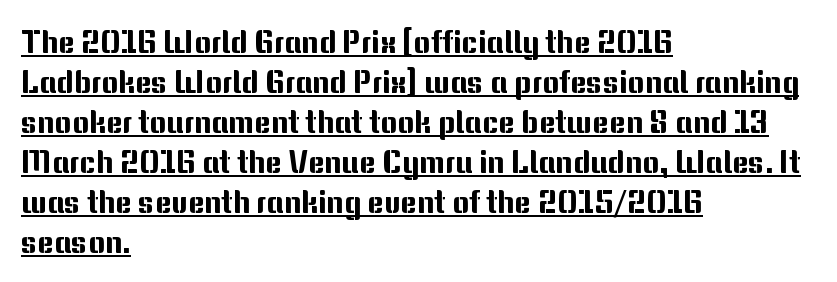
Somebody hit Ctrl+U on this one — the words are underlined. The block of text has a typical density, with ordinary space between rows. A classic flush-left, rag-right setting is used for this passage. Does extra space separate the letters? No, they use regular spacing. The axis of the letterforms is exactly vertical.
